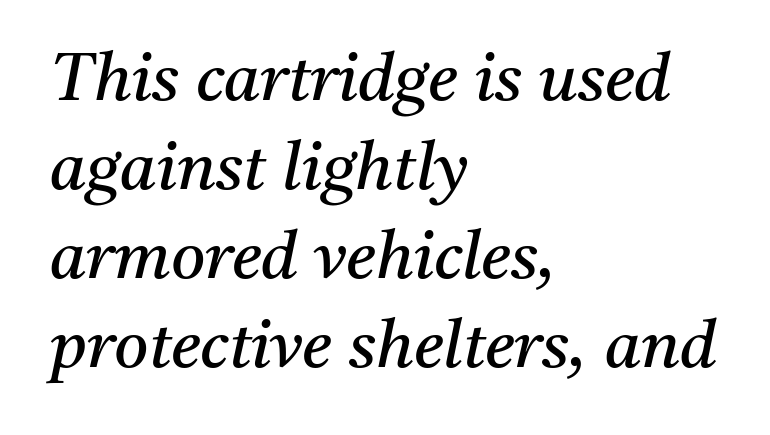
{"serif": "yes", "italic": "yes", "lean": "right", "slant_degrees": 11, "bold": "no", "weight": "regular", "width": "normal", "stroke_contrast": "medium", "x_height": "medium", "monospaced": "no", "underline": "no", "align": "left", "line_spacing": "normal", "line_spacing_ratio": 1.35, "letter_spacing": "normal", "letter_spacing_em": 0.0, "glyph_px": 66}
